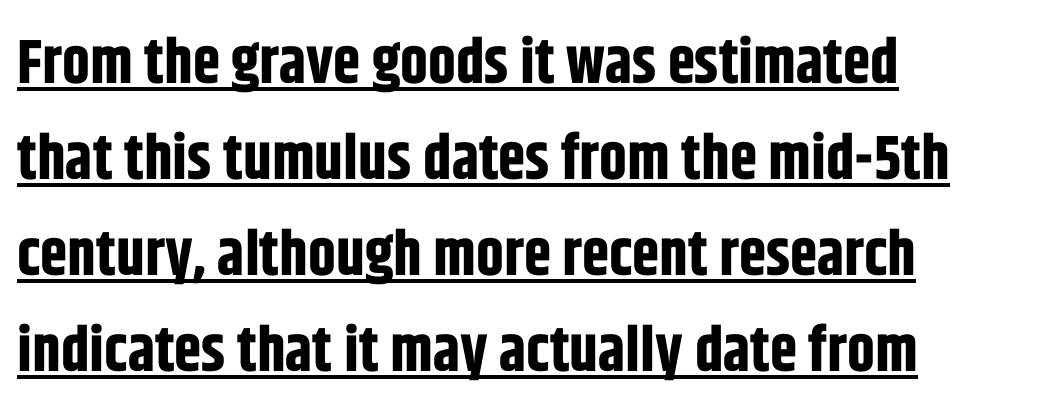
Q: Is the text bold? A: Yes.
Q: Is the text italic (slanted)? A: No, it is upright.
Q: Is the typeface a serif or a sans-serif typeface? A: Sans-serif.
Q: Is the text underlined? A: Yes.
Q: How is the paragraph aligned? A: Left-aligned.
Q: Is the spacing between letters normal or unusually wide? A: Normal.
Q: Is the spacing between lines tight, normal or loose? A: Normal.
Q: Width (condensed, normal, or wide)? A: Condensed.
Q: Stroke contrast? A: Low.
Q: x-height? A: Large.
Q: Monospaced? A: No.
